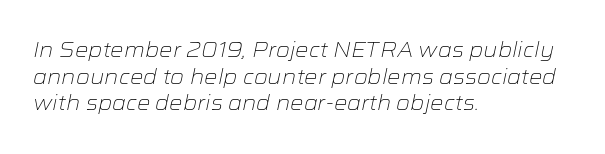
Q: Is the text bold? A: No.
Q: Is the text italic (slanted)? A: Yes, it leans right by about 12 degrees.
Q: Is the text underlined? A: No.
Q: How is the paragraph aligned? A: Left-aligned.
Q: Is the spacing between letters normal or unusually wide? A: Normal.
Q: Is the spacing between lines tight, normal or loose? A: Normal.
